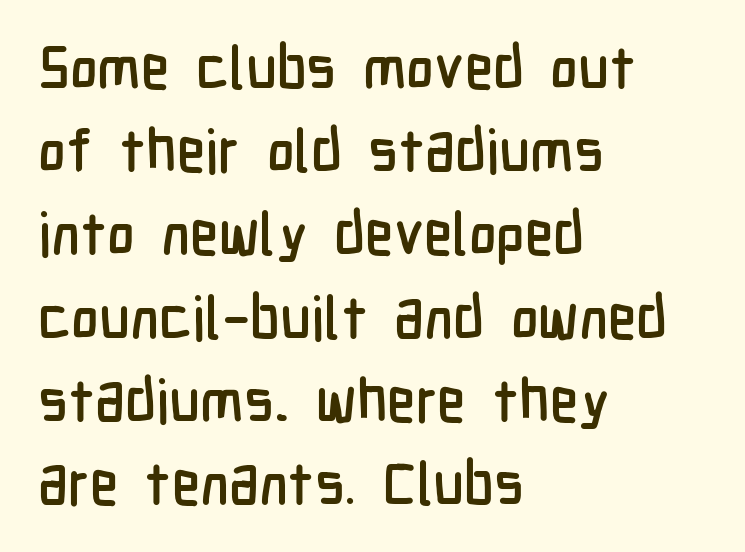
Q: Is the text italic (slanted)? A: No, it is upright.
Q: Is the typeface a serif or a sans-serif typeface? A: Sans-serif.
Q: Is the text underlined? A: No.
Q: How is the paragraph aligned? A: Left-aligned.
Q: Is the spacing between letters normal or unusually wide? A: Normal.
Q: Is the spacing between lines tight, normal or loose? A: Normal.
Q: Width (condensed, normal, or wide)? A: Condensed.
Q: Stroke contrast? A: Low.
Q: x-height? A: Medium.
Q: Monospaced? A: No.
